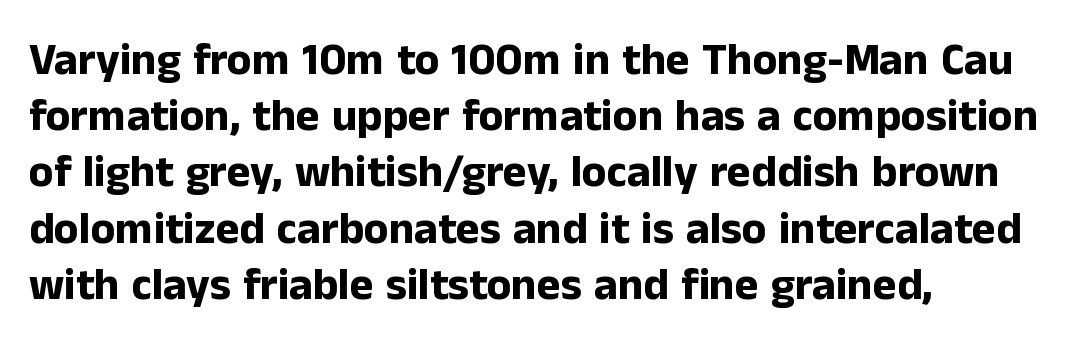
{"serif": "no", "italic": "no", "bold": "yes", "weight": "bold", "width": "normal", "stroke_contrast": "low", "x_height": "medium", "monospaced": "no", "underline": "no", "align": "left", "line_spacing": "normal", "line_spacing_ratio": 1.25, "letter_spacing": "normal", "letter_spacing_em": 0.0, "glyph_px": 45}
